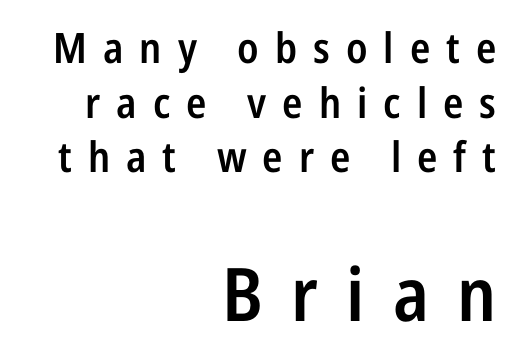
{"serif": "no", "italic": "no", "bold": "semi", "weight": "semibold", "width": "condensed", "stroke_contrast": "low", "x_height": "medium", "monospaced": "no", "underline": "no", "align": "right", "line_spacing": "normal", "line_spacing_ratio": 1.3, "letter_spacing": "wide", "letter_spacing_em": 0.38, "larger_block": "second", "size_ratio": 1.76, "glyph_px": 74}
